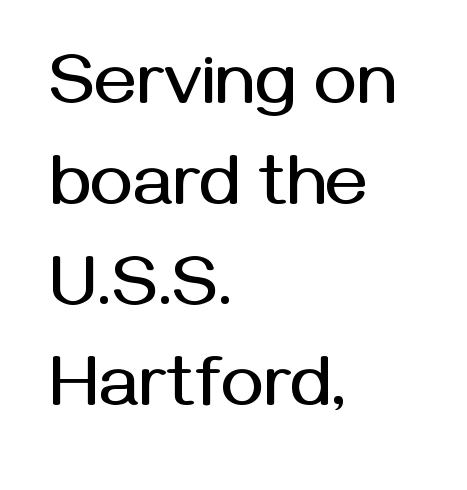
Q: Is the text italic (slanted)? A: No, it is upright.
Q: Is the typeface a serif or a sans-serif typeface? A: Sans-serif.
Q: Is the text underlined? A: No.
Q: How is the paragraph aligned? A: Left-aligned.
Q: Is the spacing between letters normal or unusually wide? A: Normal.
Q: Is the spacing between lines tight, normal or loose? A: Normal.
Q: Width (condensed, normal, or wide)? A: Normal.
Q: Stroke contrast? A: Medium.
Q: x-height? A: Medium.
Q: Monospaced? A: No.
